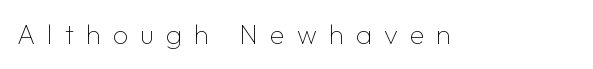
{"italic": "no", "bold": "no", "underline": "no", "letter_spacing": "wide", "letter_spacing_em": 0.45, "glyph_px": 27}
